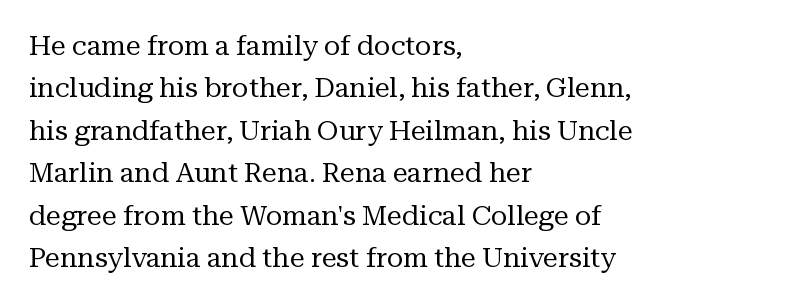
Characters follow at the spacing the type designer built in. Where is the straight margin? On the left. Weight: regular or lighter. Check the space under the baseline: it is left empty. Each new line begins a customary step beneath the previous one.
